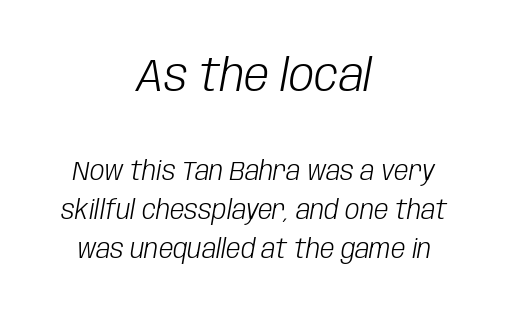
The image shows 45 px light, condensed type, italic (leaning right); set centered, normal line spacing (1.51x), normal letter spacing, not underlined; the first (top) block is 1.73x larger; low stroke contrast and a large x-height.
